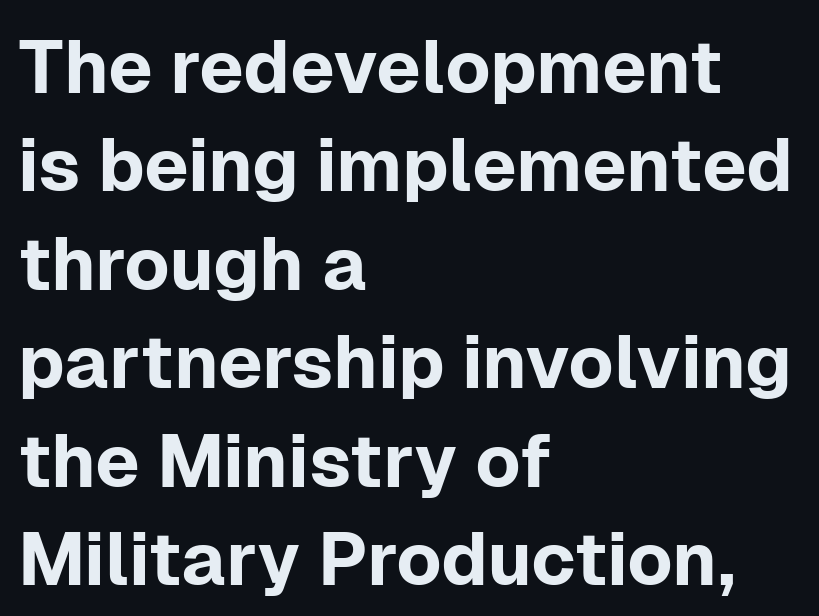
The image shows 74 px sans-serif type, upright; set left-aligned, normal line spacing (1.33x), normal letter spacing, not underlined; low stroke contrast and a medium x-height.
